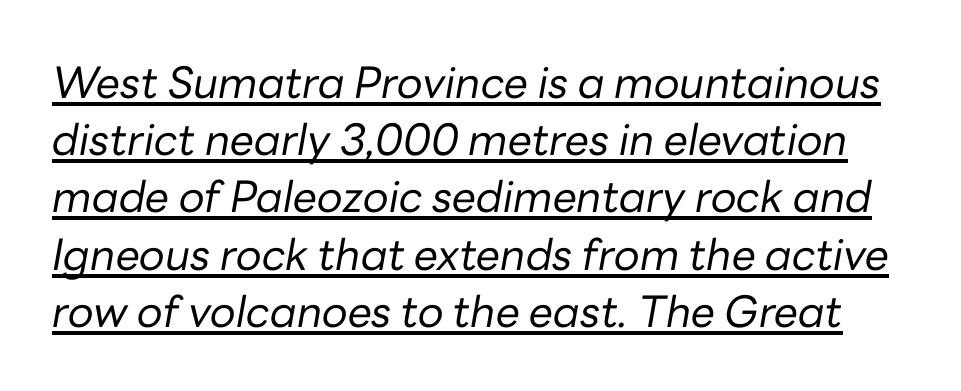
The cut favours lightness, reaching ordinary text weight at its darkest. The letters are slanted; this is an italic face. Vertical spacing — default. Spacing between characters is what you'd get straight out of the box.
